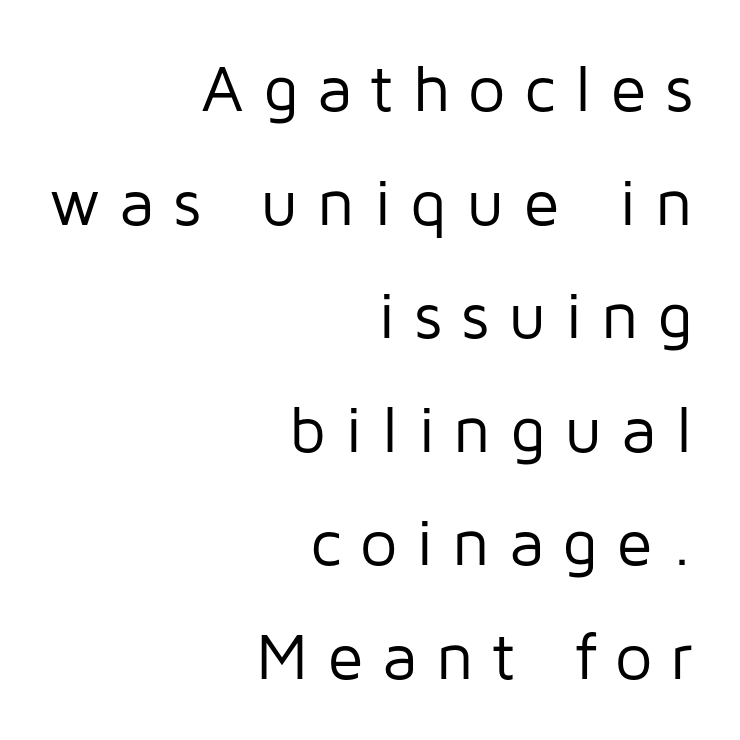
{"serif": "no", "italic": "no", "bold": "no", "weight": "regular", "width": "normal", "stroke_contrast": "low", "x_height": "medium", "monospaced": "no", "underline": "no", "align": "right", "line_spacing_ratio": 1.72, "letter_spacing": "wide", "letter_spacing_em": 0.28, "glyph_px": 66}
